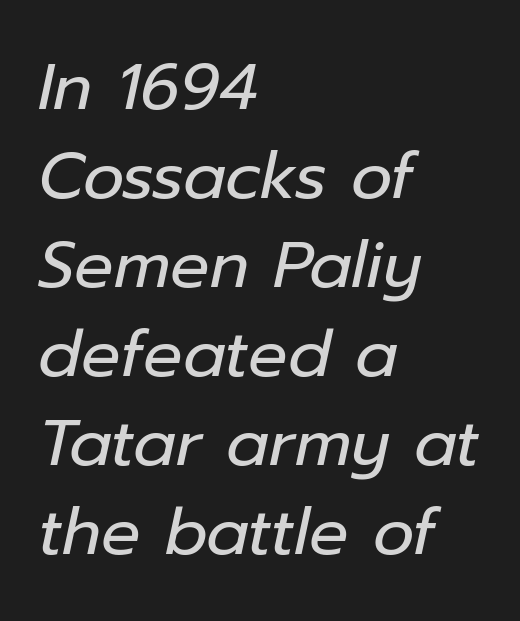
The foot of each line stays bare and open. Each letter keeps its own natural width here, so spacing adapts to shape. Notice how the passage keeps a crisp vertical edge on the left only. Default kerning and tracking; the words read as compact shapes.
